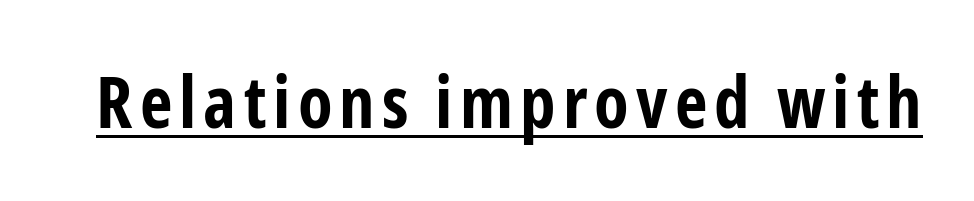
The image shows 71 px bold, condensed sans-serif type, upright; set underlined; low stroke contrast and a medium x-height.
